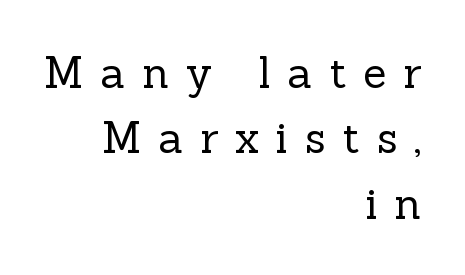
The tracking jumps out immediately: characters are airy and widely separated. Does the lettering tilt? It doesn't — this is upright. Lines of text with bare space underneath. Compared with a flush-left layout, this one pins lines to the opposite, right side. Normally led — the rows are evenly, conventionally spaced. Note: serifs present on the glyphs.
